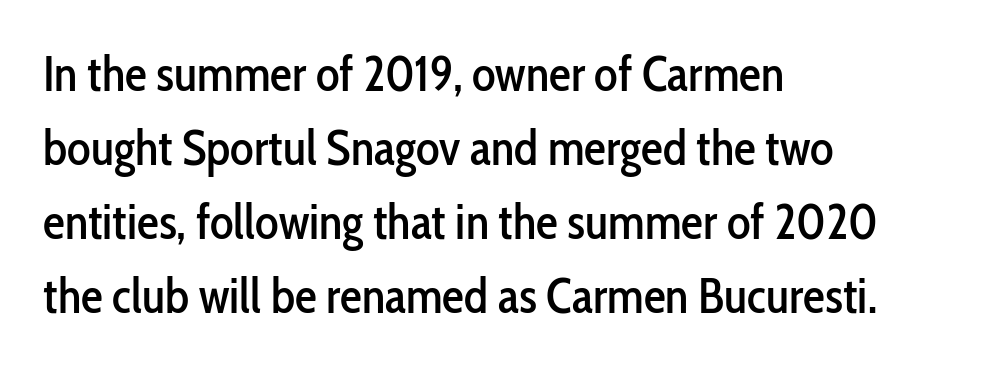
You could not count columns in this text — the font is proportionally spaced. These lines are set flush left with a ragged right edge. Compared with typical paragraphs, the rows here are spaced about the same. A bare baseline throughout the passage. Is this a sans? Yes — the strokes have no serifs. This is the regular roman posture of the typeface.
